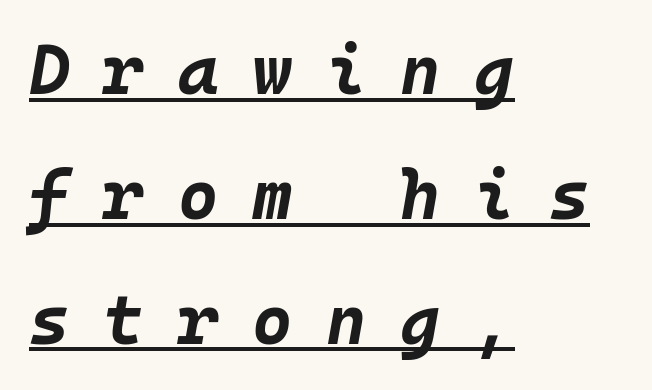
The lettering is marked with a stroke running underneath it. Tall strokes in this sample are angled rather than plumb. The strokes are fattened all the way to bold. If you drew a ruler down the left edge, every line would touch it. The passage shown is typed in a monospace face where columns stay perfectly aligned. Inter-character spacing is expanded well beyond the font's built-in metrics.
